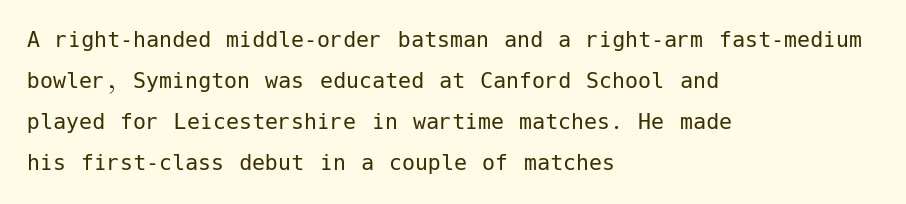
The image shows 26 px text type, upright; set left-aligned, normal line spacing (1.58x), normal letter spacing, not underlined.
